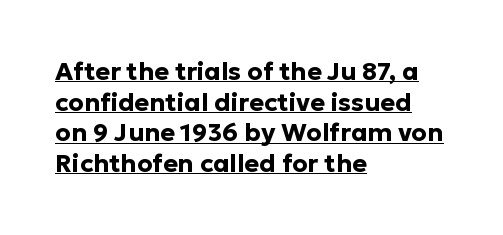
The image shows 25 px bold type, upright; set left-aligned, line spacing 1.23x, normal letter spacing, underlined.
